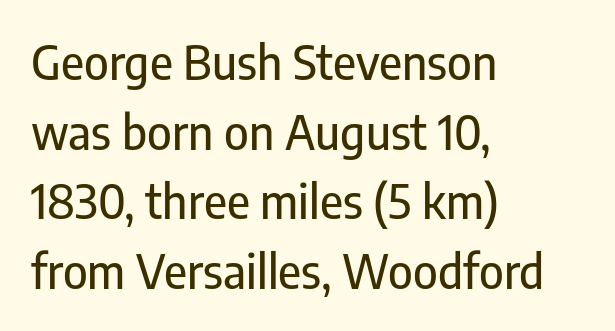
Classification — sans serif. Casual observation: everything's shoved over to the left. The lettering stays uniformly vertical, giving the passage a roman look. Vertical spacing — default. In terms of letterspacing, this is plain default setting. Here the designer chose a conventional face with non-uniform glyph widths.
